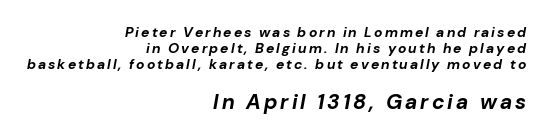
The image shows 21 px bold type, italic (leaning right); set right-aligned, tight line spacing (1.15x), not underlined; the second (bottom) block is 1.5x larger.
